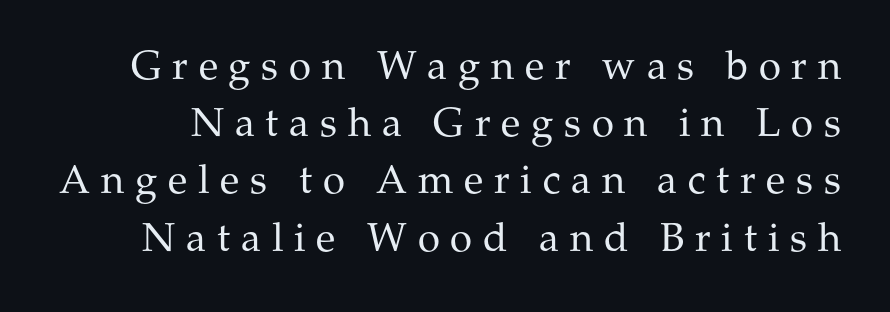
This sample has the flowing, uneven cadence of proportional lettering. The face looks like a standard text weight, possibly lighter. Has an underline been added? It has not. Quick note: not italic, upright. Caption: expanded tracking, letters set apart. Whoever set this chose a conventional vertical rhythm.
